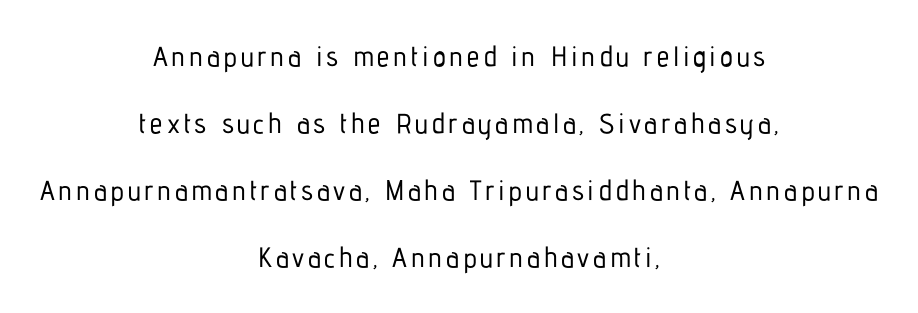
The image shows 28 px condensed sans-serif type, upright; set centered, loose line spacing (2.39x), not underlined; low stroke contrast and a medium x-height.
